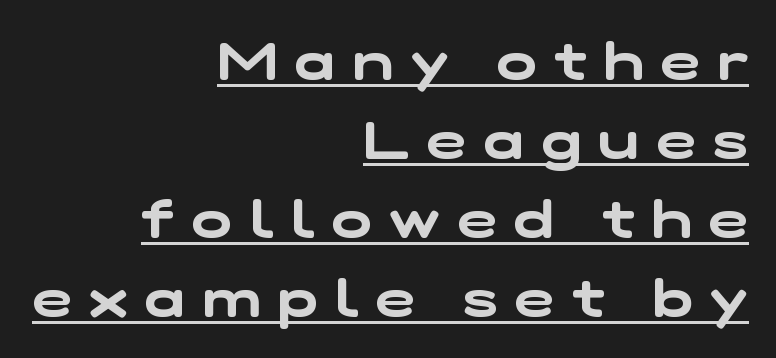
The image shows 53 px wide sans-serif type; set right-aligned, normal line spacing (1.49x), unusually wide letter spacing (+0.33 em), underlined; low stroke contrast and a medium x-height.
